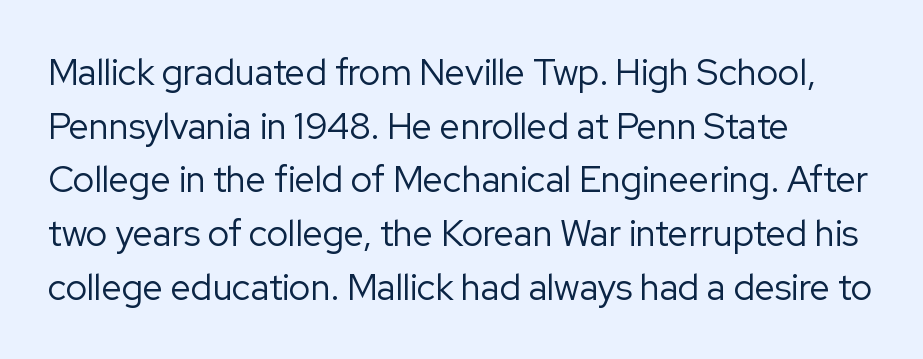
The space directly below the letters is spotless. Does the leading feel generous? No, just average. It's the straight-up-and-down kind of type. Is the type heavy? It reads as light-to-regular instead.
